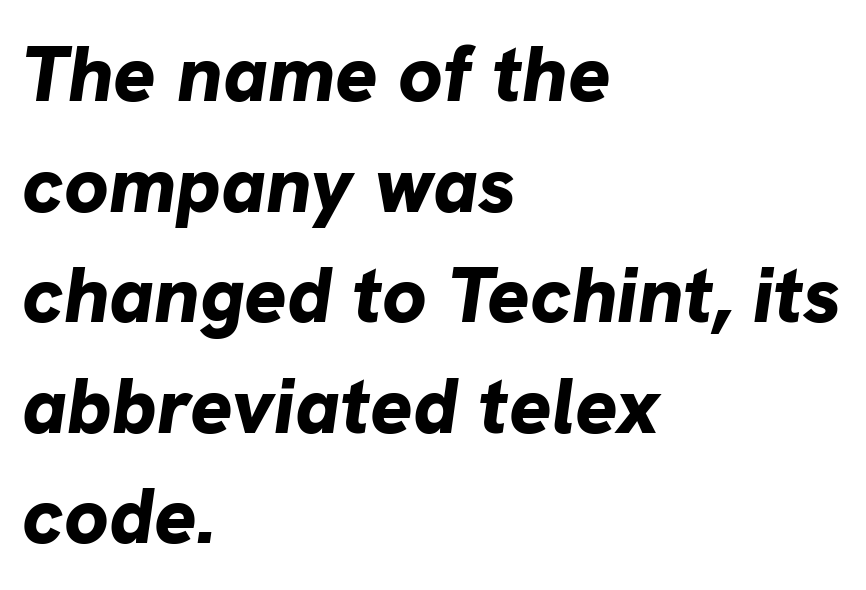
The image shows 79 px bold type, italic (leaning right); set left-aligned, normal line spacing (1.4x), normal letter spacing, not underlined; low stroke contrast and a medium x-height.
